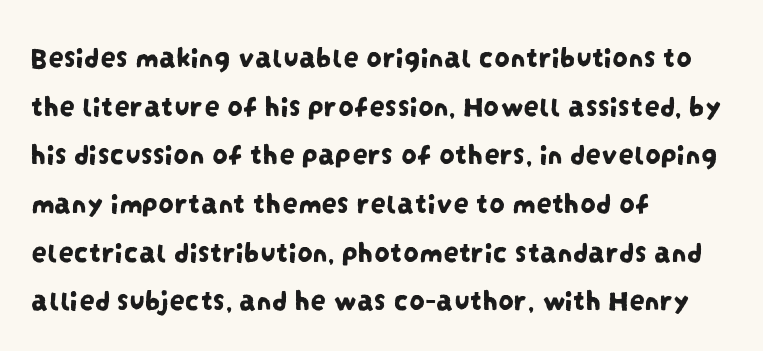
Q: Is the typeface a serif or a sans-serif typeface? A: Sans-serif.
Q: Is the text underlined? A: No.
Q: How is the paragraph aligned? A: Left-aligned.
Q: Is the spacing between letters normal or unusually wide? A: Normal.
Q: Is the spacing between lines tight, normal or loose? A: Normal.
Q: Width (condensed, normal, or wide)? A: Condensed.
Q: Stroke contrast? A: Low.
Q: x-height? A: Large.
Q: Monospaced? A: No.
